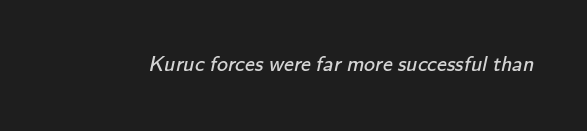
The image shows 22 px text type; set normal letter spacing, not underlined.
